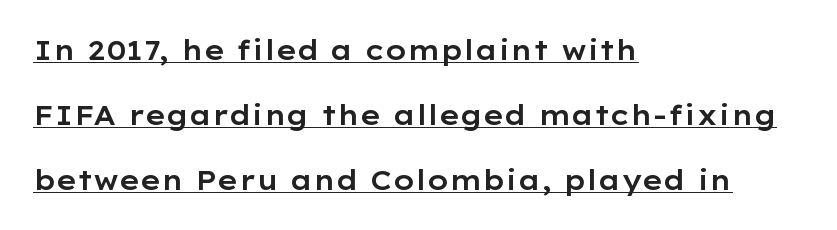
{"italic": "no", "underline": "yes", "align": "left", "line_spacing": "loose", "line_spacing_ratio": 2.4, "letter_spacing": "normal", "letter_spacing_em": 0.0, "glyph_px": 27}
